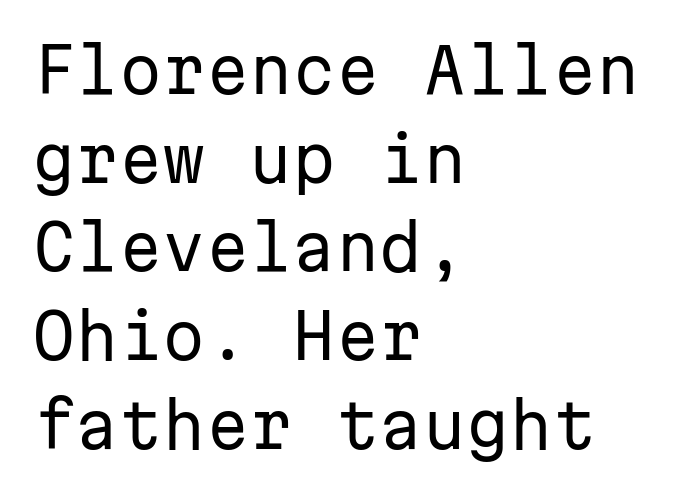
The image shows 62 px regular-weight sans-serif type, upright, monospaced; set left-aligned, normal line spacing (1.43x), normal letter spacing, not underlined; low stroke contrast and a medium x-height.
